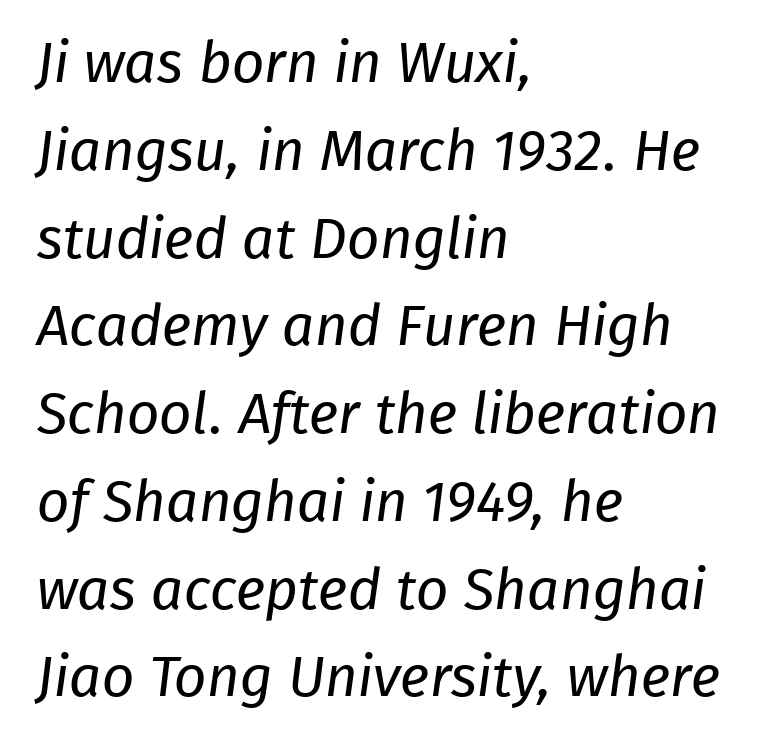
Underline: absent. Glyph-to-glyph distance matches everyday printed text. Grotesque or geometric, the face here clearly has no serifs. The letterforms sit at book weight or below. Interline gaps are of average width in this sample. Is the block centered? No — it sits flush against the left margin.
